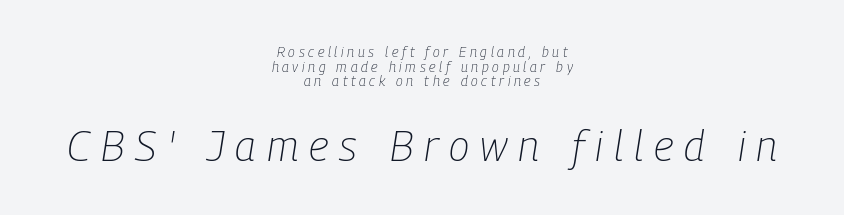
The weight would be labelled regular, book, light, or lighter still. Which margin do the lines hug? Neither — every line sits in the middle. The later block is typeset at a bigger size than the earlier block. These lines huddle together more closely than default settings would place them. The space beneath each line is pristine and unruled.
